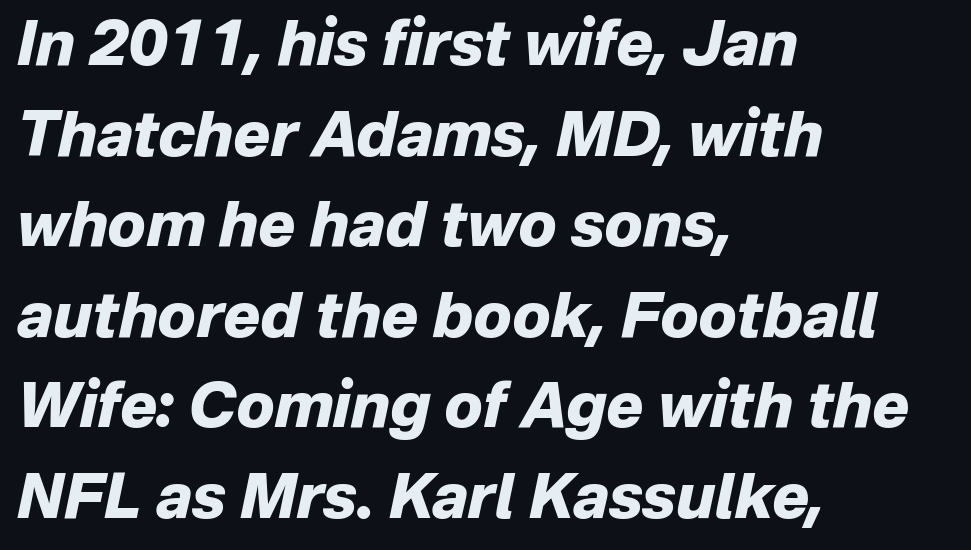
The image shows 62 px heavy type, italic (leaning right); set left-aligned, normal line spacing (1.46x), normal letter spacing, not underlined; low stroke contrast and a medium x-height.
